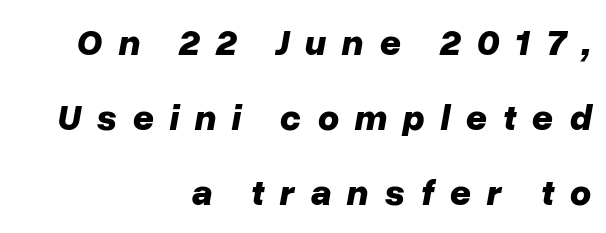
Q: Is the text bold? A: Yes.
Q: Is the text italic (slanted)? A: Yes, it leans right by about 10 degrees.
Q: Is the text underlined? A: No.
Q: How is the paragraph aligned? A: Right-aligned.
Q: Is the spacing between letters normal or unusually wide? A: Unusually wide.
Q: Is the spacing between lines tight, normal or loose? A: Loose.
Q: Width (condensed, normal, or wide)? A: Normal.
Q: Stroke contrast? A: Low.
Q: x-height? A: Medium.
Q: Monospaced? A: No.
